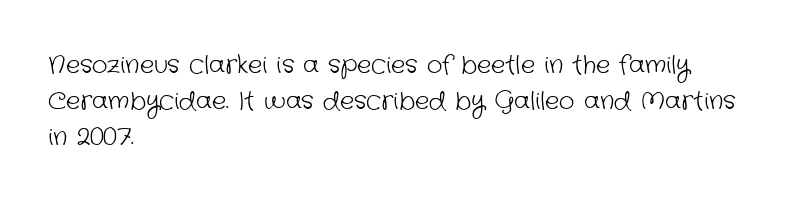
The foot of each line stays bare and open. Between one letter and the next there's only the usual sliver of space. The paragraph shown leans on its left margin. Whoever set this chose a conventional vertical rhythm. The strokes are not fattened; the text isn't bold.
